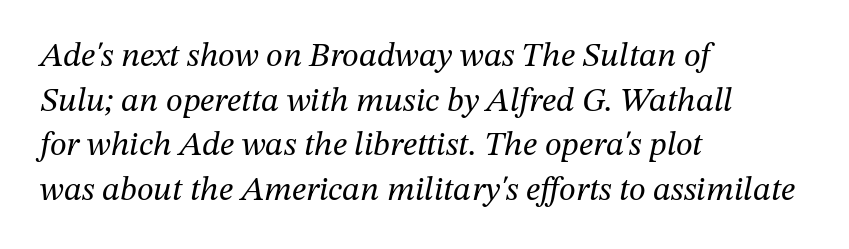
Q: Is the text bold? A: No.
Q: Is the text italic (slanted)? A: Yes, it leans right by about 12 degrees.
Q: Is the typeface a serif or a sans-serif typeface? A: Serif.
Q: Is the text underlined? A: No.
Q: How is the paragraph aligned? A: Left-aligned.
Q: Is the spacing between letters normal or unusually wide? A: Normal.
Q: Is the spacing between lines tight, normal or loose? A: Normal.
Q: Width (condensed, normal, or wide)? A: Normal.
Q: Stroke contrast? A: Medium.
Q: x-height? A: Medium.
Q: Monospaced? A: No.
